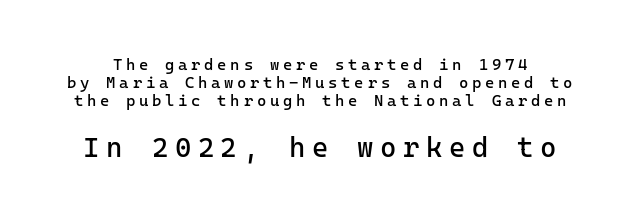
The image shows 28 px regular-weight sans-serif type, upright, monospaced; set tight line spacing (1.12x), unusually wide letter spacing (+0.23 em), not underlined; the second (bottom) block is 1.75x larger; low stroke contrast and a medium x-height.
